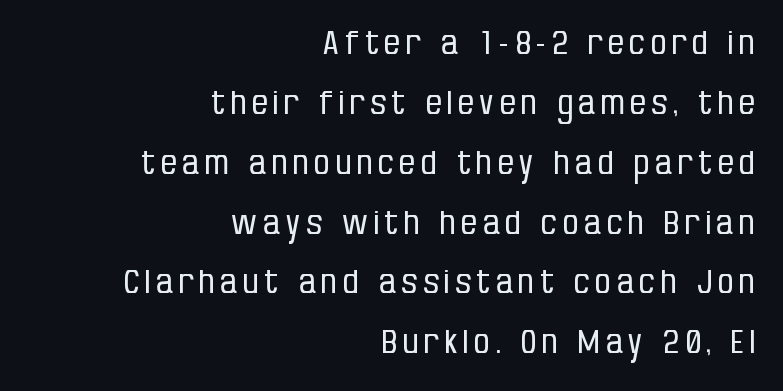
Q: Is the text bold? A: No.
Q: Is the text italic (slanted)? A: No, it is upright.
Q: Is the typeface a serif or a sans-serif typeface? A: Sans-serif.
Q: Is the text underlined? A: No.
Q: How is the paragraph aligned? A: Right-aligned.
Q: Width (condensed, normal, or wide)? A: Condensed.
Q: Stroke contrast? A: Low.
Q: x-height? A: Large.
Q: Monospaced? A: No.
